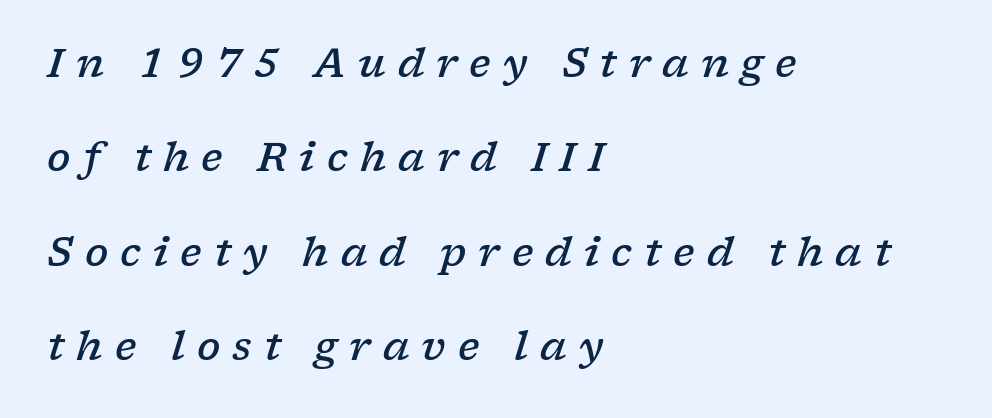
Q: Is the text bold? A: Semi-bold.
Q: Is the text italic (slanted)? A: Yes, it leans right by about 17 degrees.
Q: Is the typeface a serif or a sans-serif typeface? A: Serif.
Q: Is the text underlined? A: No.
Q: How is the paragraph aligned? A: Left-aligned.
Q: Is the spacing between letters normal or unusually wide? A: Unusually wide.
Q: Is the spacing between lines tight, normal or loose? A: Loose.
Q: Width (condensed, normal, or wide)? A: Wide.
Q: Stroke contrast? A: Low.
Q: x-height? A: Medium.
Q: Monospaced? A: No.
